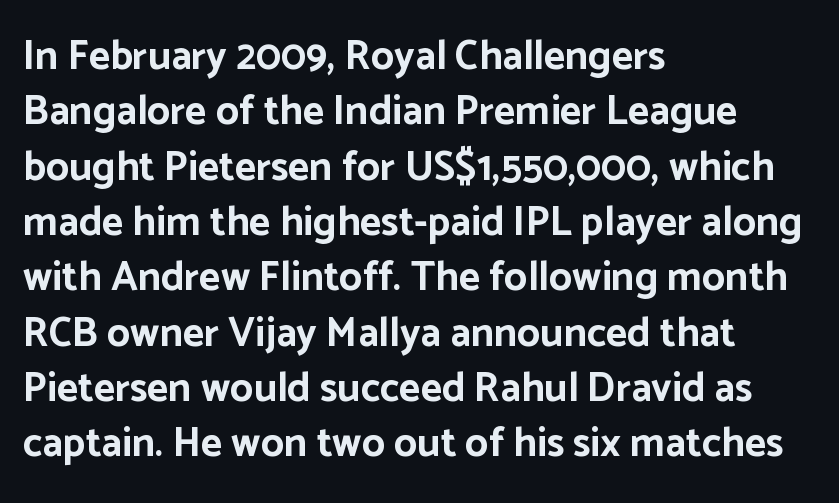
{"serif": "no", "italic": "no", "bold": "yes", "weight": "bold", "width": "normal", "stroke_contrast": "low", "x_height": "medium", "monospaced": "no", "underline": "no", "align": "left", "line_spacing": "normal", "line_spacing_ratio": 1.35, "letter_spacing": "normal", "letter_spacing_em": 0.0, "glyph_px": 41}
